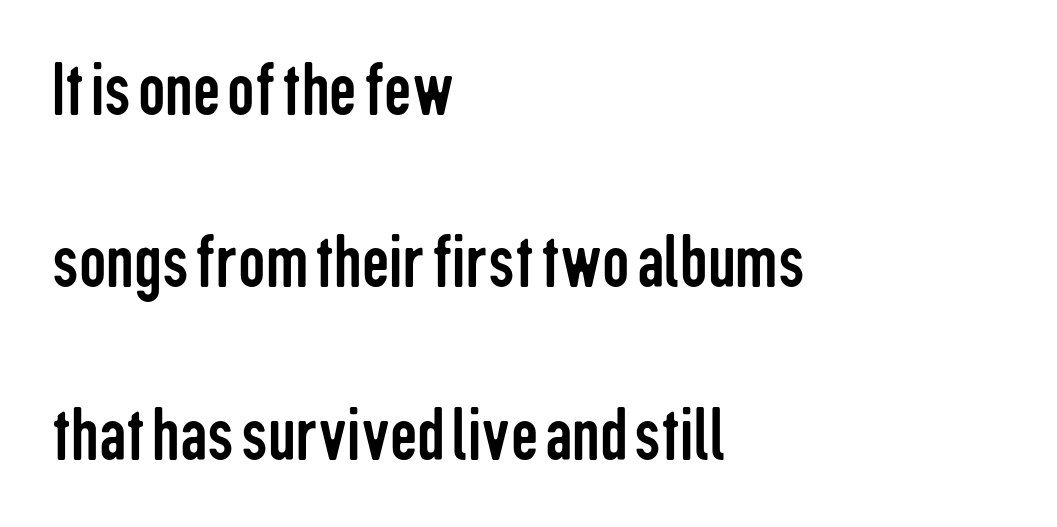
{"serif": "no", "italic": "no", "bold": "no", "weight": "regular", "width": "condensed", "stroke_contrast": "low", "x_height": "medium", "monospaced": "no", "underline": "no", "align": "left", "line_spacing": "loose", "line_spacing_ratio": 2.24, "letter_spacing": "normal", "letter_spacing_em": 0.0, "glyph_px": 77}
